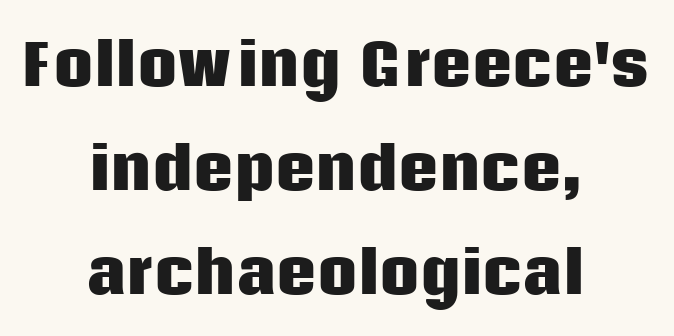
The image shows 56 px heavy sans-serif type, upright; set centered, line spacing 1.86x, normal letter spacing, not underlined; low stroke contrast and a large x-height.
